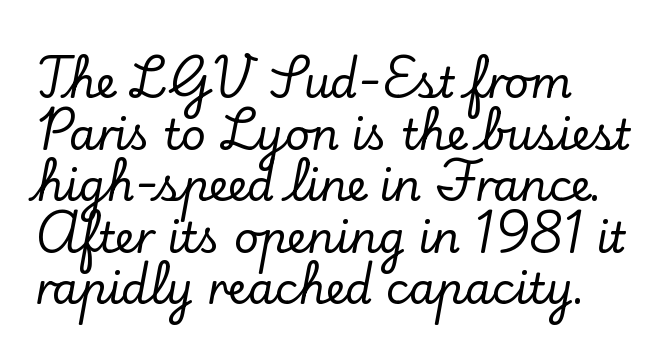
Q: Is the text italic (slanted)? A: Yes.
Q: Is the typeface a serif or a sans-serif typeface? A: Serif.
Q: Is the text underlined? A: No.
Q: How is the paragraph aligned? A: Left-aligned.
Q: Is the spacing between letters normal or unusually wide? A: Normal.
Q: Width (condensed, normal, or wide)? A: Normal.
Q: Stroke contrast? A: Low.
Q: x-height? A: Small.
Q: Monospaced? A: No.
